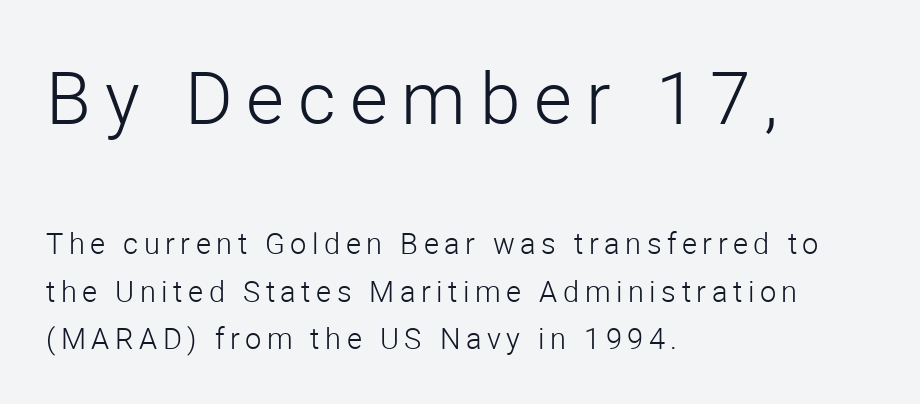
{"serif": "no", "italic": "no", "bold": "no", "weight": "light", "width": "normal", "stroke_contrast": "low", "x_height": "medium", "monospaced": "no", "underline": "no", "align": "left", "line_spacing": "normal", "line_spacing_ratio": 1.63, "larger_block": "first", "size_ratio": 2.52, "glyph_px": 73}
